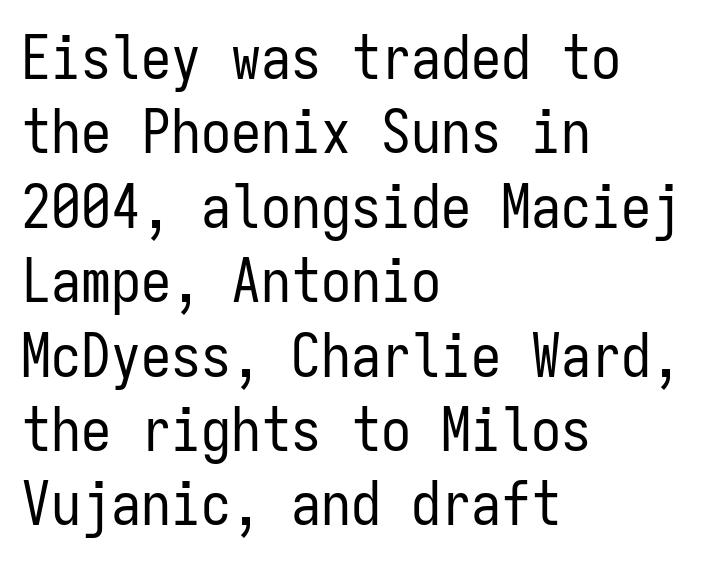
The image shows 60 px regular-weight, condensed sans-serif type, upright, monospaced; set left-aligned, line spacing 1.24x, normal letter spacing, not underlined; low stroke contrast and a medium x-height.
